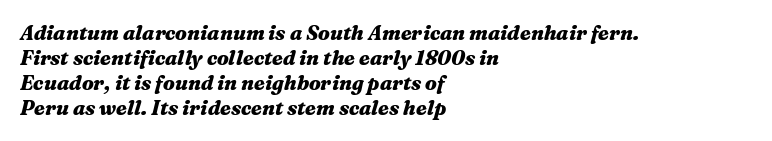
If you drew a ruler down the left edge, every line would touch it. Observe the ordinary spacing: letters are neighbours, not strangers. Posture: slanted. If you measured baseline to baseline, you'd find a middling distance. Anything drawn beneath the words? Only blank space.
